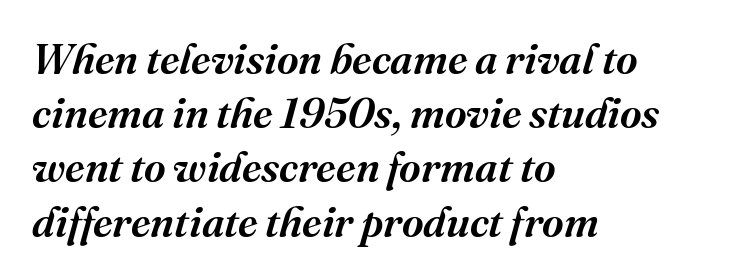
The image shows 42 px serif type, italic (leaning right); set left-aligned, normal line spacing (1.29x), normal letter spacing, not underlined; medium stroke contrast and a medium x-height.
